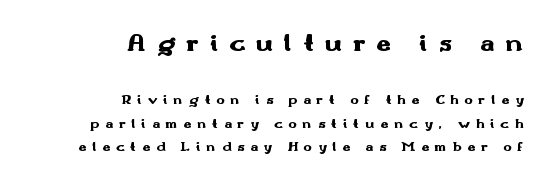
The passage shown has open, widely tracked lettering throughout. The foot of each line stays bare and open. In this sample the first text group is rendered at the bigger scale. It's the straight-up-and-down kind of type.
